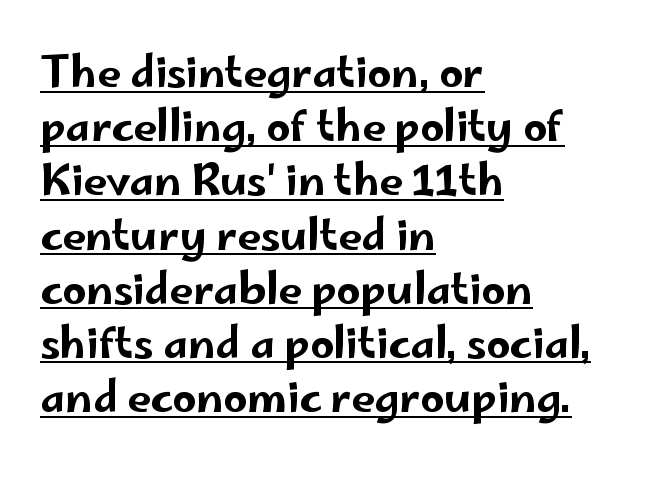
The image shows 42 px wide sans-serif type, upright; set left-aligned, normal line spacing (1.29x), normal letter spacing, underlined; low stroke contrast and a small x-height.
